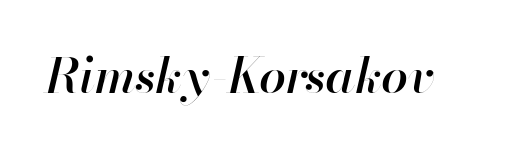
{"italic": "yes", "lean": "right", "slant_degrees": 13, "bold": "semi", "weight": "semibold", "width": "normal", "stroke_contrast": "high", "x_height": "small", "monospaced": "no", "underline": "no", "letter_spacing": "normal", "letter_spacing_em": 0.0, "glyph_px": 48}
